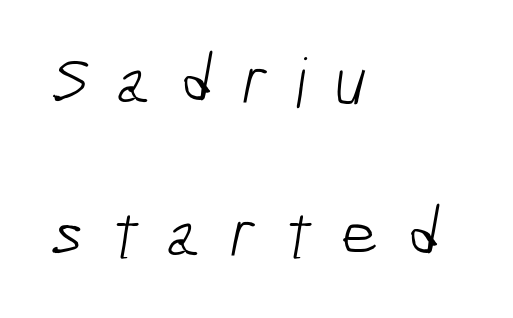
{"serif": "no", "bold": "no", "weight": "light", "width": "condensed", "stroke_contrast": "low", "x_height": "medium", "monospaced": "no", "underline": "no", "align": "left", "line_spacing": "loose", "line_spacing_ratio": 2.25, "letter_spacing": "wide", "letter_spacing_em": 0.41, "glyph_px": 68}
